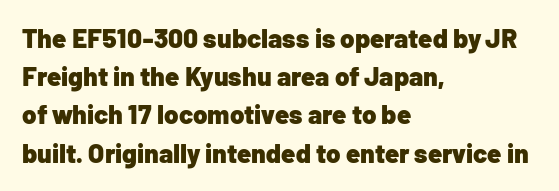
One glance says typical: line gaps are just what's usual. Students, note that the glyphs here touch the page at normal intervals. When letters stand straight like this, we call the style roman or upright. The string is rendered with underlining switched off. Casual observation: everything's shoved over to the left.
